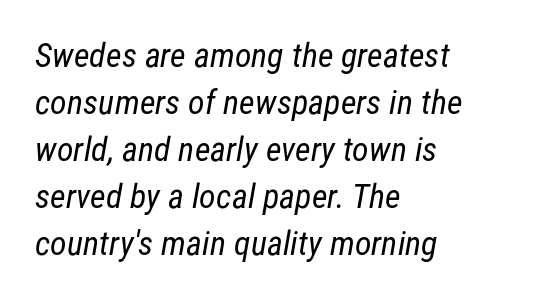
Q: Is the text bold? A: No.
Q: Is the typeface a serif or a sans-serif typeface? A: Sans-serif.
Q: Is the text underlined? A: No.
Q: How is the paragraph aligned? A: Left-aligned.
Q: Is the spacing between letters normal or unusually wide? A: Normal.
Q: Is the spacing between lines tight, normal or loose? A: Normal.
Q: Width (condensed, normal, or wide)? A: Condensed.
Q: Stroke contrast? A: Low.
Q: x-height? A: Medium.
Q: Monospaced? A: No.
